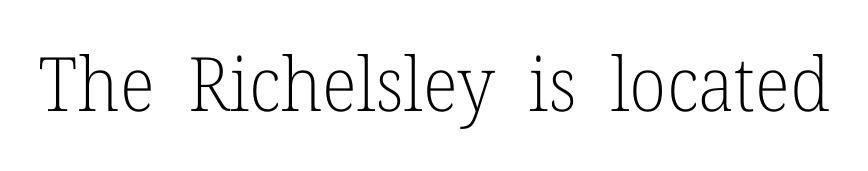
{"serif": "yes", "italic": "no", "bold": "no", "weight": "light", "width": "normal", "stroke_contrast": "low", "x_height": "medium", "monospaced": "no", "underline": "no", "letter_spacing": "normal", "letter_spacing_em": 0.0, "glyph_px": 75}
